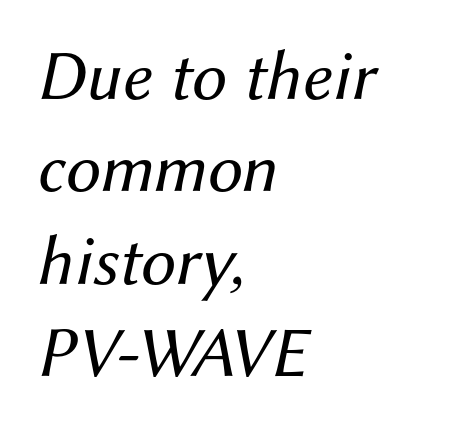
Q: Is the text bold? A: No.
Q: Is the text italic (slanted)? A: Yes, it leans right by about 12 degrees.
Q: Is the text underlined? A: No.
Q: How is the paragraph aligned? A: Left-aligned.
Q: Is the spacing between letters normal or unusually wide? A: Normal.
Q: Is the spacing between lines tight, normal or loose? A: Normal.
Q: Width (condensed, normal, or wide)? A: Normal.
Q: Stroke contrast? A: Medium.
Q: x-height? A: Medium.
Q: Monospaced? A: No.
